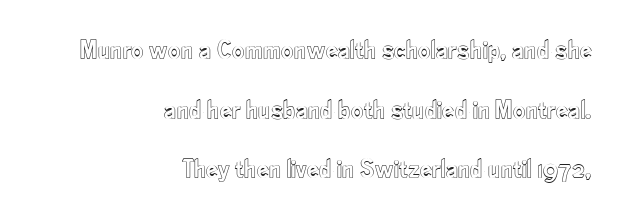
Reading down the column, the eye jumps a long way to each next line. The face used here is rendered with its standard letterfit. All the whitespace from short lines collects on the left. Every stem runs plumb, perpendicular to the baseline. A bare baseline throughout the passage.
